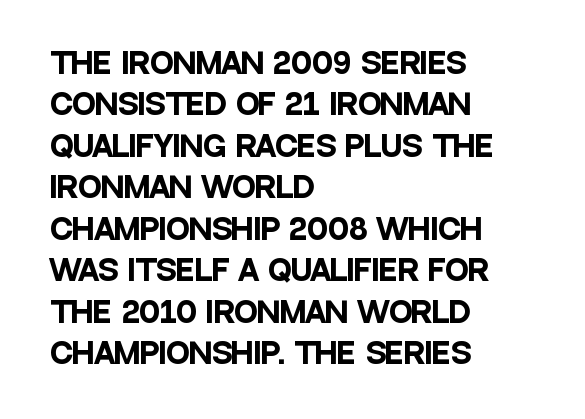
The image shows 28 px heavy, condensed sans-serif type, upright; set left-aligned, normal line spacing (1.48x), normal letter spacing, not underlined; low stroke contrast and a large x-height.
